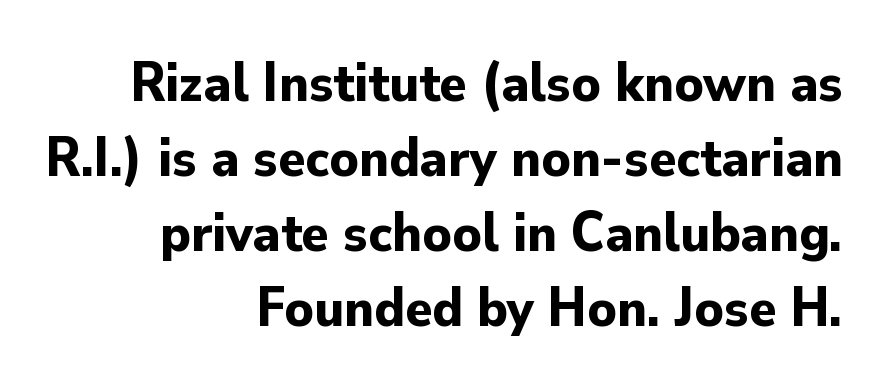
The image shows 56 px bold sans-serif type, upright; set right-aligned, normal line spacing (1.34x), normal letter spacing, not underlined; low stroke contrast and a small x-height.
